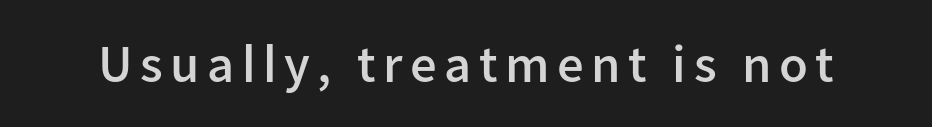
Q: Is the text bold? A: Semi-bold.
Q: Is the text italic (slanted)? A: No, it is upright.
Q: Is the typeface a serif or a sans-serif typeface? A: Sans-serif.
Q: Is the text underlined? A: No.
Q: Width (condensed, normal, or wide)? A: Normal.
Q: Stroke contrast? A: Low.
Q: x-height? A: Medium.
Q: Monospaced? A: No.
